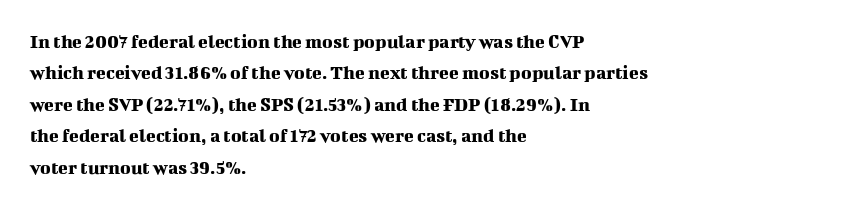
{"italic": "no", "underline": "no", "align": "left", "line_spacing": "normal", "line_spacing_ratio": 1.57, "letter_spacing": "normal", "letter_spacing_em": 0.0, "glyph_px": 20}
